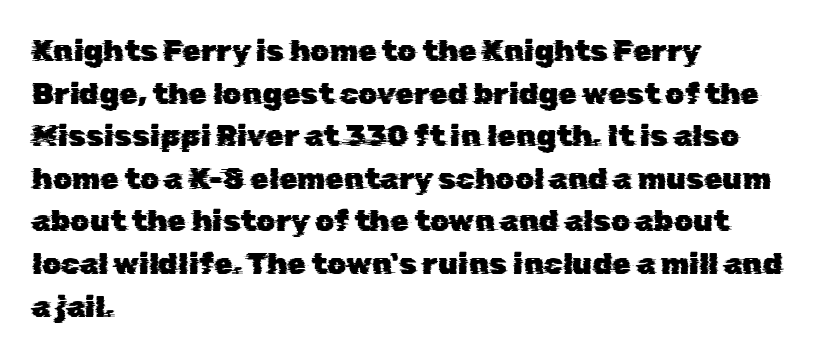
The image shows 30 px sans-serif type; set left-aligned, normal line spacing (1.42x), normal letter spacing, not underlined; low stroke contrast and a medium x-height.
